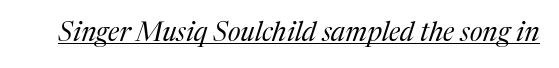
The image shows 27 px text type, italic (leaning right); set normal letter spacing, underlined.
